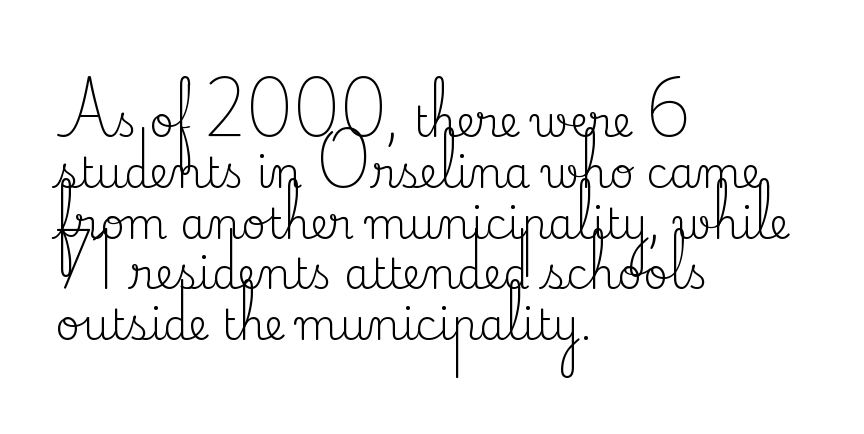
Descenders hang freely into open space. Style check: upright. Weight: in the light-to-regular range. Inter-character spacing is left at the font's built-in metrics. Line beginnings align vertically; line endings do not. These lines are composed in type with serifs.
